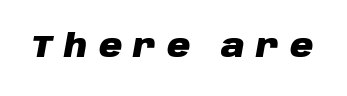
The image shows 32 px heavy type, italic (leaning right); set unusually wide letter spacing (+0.35 em), not underlined; low stroke contrast and a large x-height.
